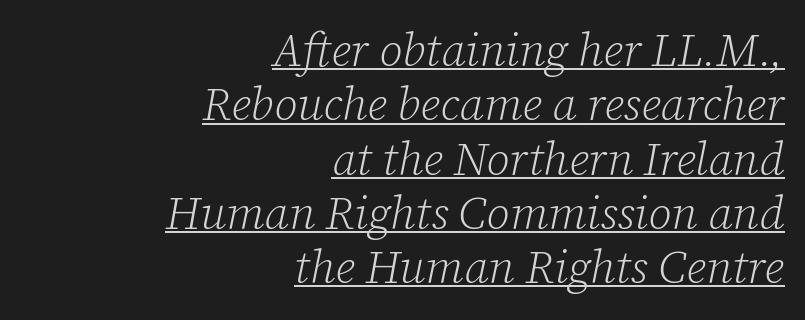
{"serif": "yes", "italic": "yes", "lean": "right", "slant_degrees": 12, "bold": "no", "weight": "light", "width": "normal", "stroke_contrast": "low", "x_height": "medium", "monospaced": "no", "underline": "yes", "align": "right", "line_spacing_ratio": 1.18, "letter_spacing": "normal", "letter_spacing_em": 0.0, "glyph_px": 46}
